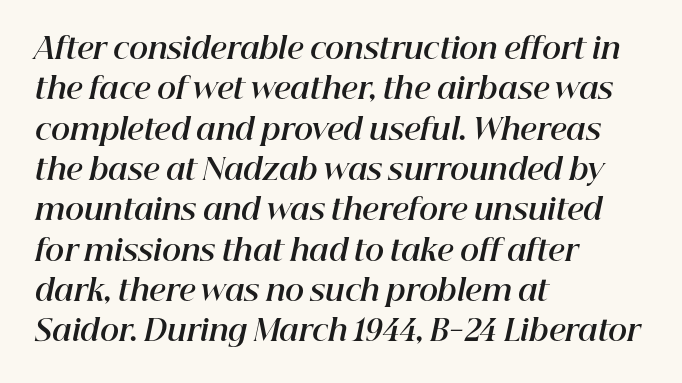
The image shows 29 px bold type, italic (leaning right); set left-aligned, normal line spacing (1.39x), normal letter spacing, not underlined; high stroke contrast and a medium x-height.
